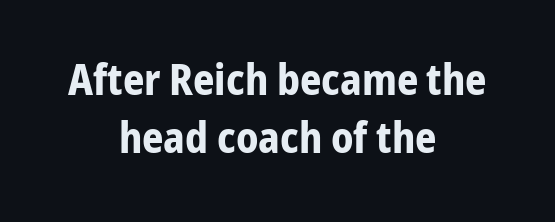
Q: Is the text bold? A: Yes.
Q: Is the text italic (slanted)? A: No, it is upright.
Q: Is the typeface a serif or a sans-serif typeface? A: Sans-serif.
Q: Is the text underlined? A: No.
Q: How is the paragraph aligned? A: Centered.
Q: Is the spacing between letters normal or unusually wide? A: Normal.
Q: Is the spacing between lines tight, normal or loose? A: Normal.
Q: Width (condensed, normal, or wide)? A: Condensed.
Q: Stroke contrast? A: Low.
Q: x-height? A: Medium.
Q: Monospaced? A: No.
